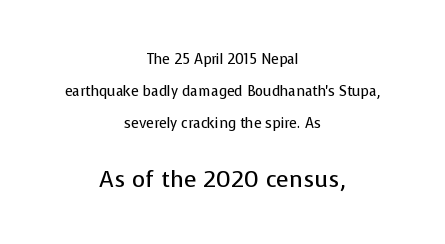
{"italic": "no", "bold": "no", "underline": "no", "align": "center", "line_spacing": "loose", "line_spacing_ratio": 2.27, "letter_spacing": "normal", "letter_spacing_em": 0.0, "larger_block": "second", "size_ratio": 1.64, "glyph_px": 23}
